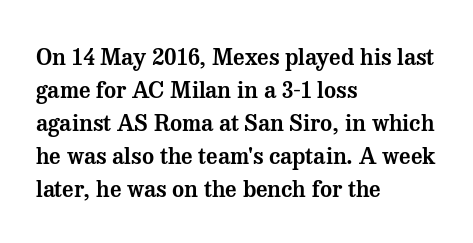
Q: Is the text italic (slanted)? A: No, it is upright.
Q: Is the text underlined? A: No.
Q: How is the paragraph aligned? A: Left-aligned.
Q: Is the spacing between letters normal or unusually wide? A: Normal.
Q: Is the spacing between lines tight, normal or loose? A: Normal.
